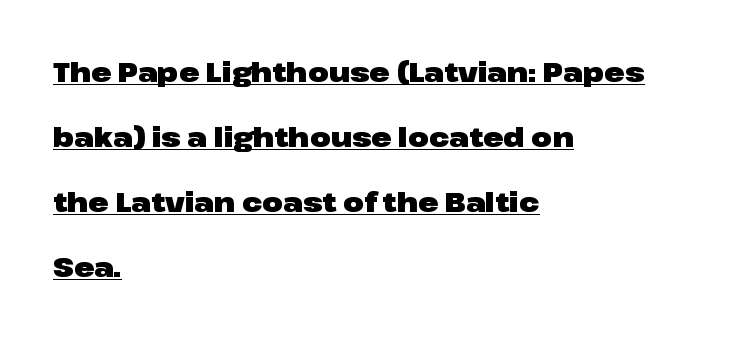
The image shows 27 px bold type, upright; set left-aligned, loose line spacing (2.41x), normal letter spacing, underlined.
